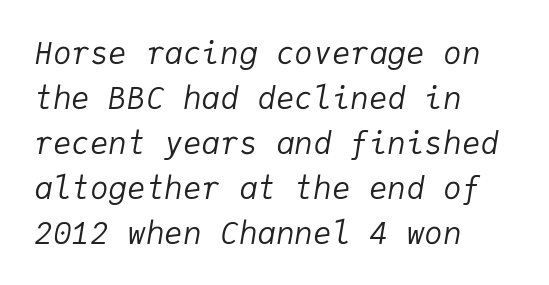
{"italic": "yes", "lean": "right", "slant_degrees": 9, "bold": "no", "weight": "regular", "width": "normal", "stroke_contrast": "low", "x_height": "medium", "monospaced": "yes", "underline": "no", "align": "left", "line_spacing": "normal", "line_spacing_ratio": 1.45, "letter_spacing": "normal", "letter_spacing_em": 0.0, "glyph_px": 31}
